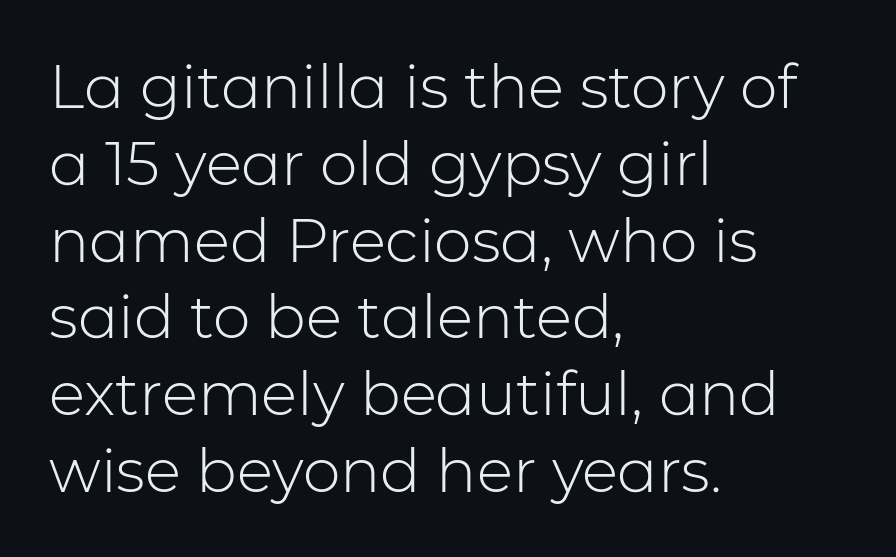
Q: Is the text bold? A: No.
Q: Is the text italic (slanted)? A: No, it is upright.
Q: Is the typeface a serif or a sans-serif typeface? A: Sans-serif.
Q: Is the text underlined? A: No.
Q: How is the paragraph aligned? A: Left-aligned.
Q: Is the spacing between letters normal or unusually wide? A: Normal.
Q: Is the spacing between lines tight, normal or loose? A: Normal.
Q: Width (condensed, normal, or wide)? A: Normal.
Q: Stroke contrast? A: Low.
Q: x-height? A: Medium.
Q: Monospaced? A: No.
